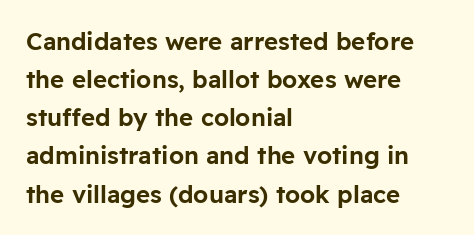
Q: Is the text italic (slanted)? A: No, it is upright.
Q: Is the text underlined? A: No.
Q: How is the paragraph aligned? A: Left-aligned.
Q: Is the spacing between letters normal or unusually wide? A: Normal.
Q: Is the spacing between lines tight, normal or loose? A: Normal.
